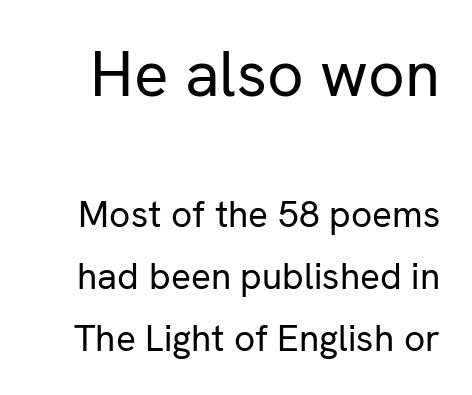
In this sample the first text group is rendered at the bigger scale. Compared with a typical body face, this is equally light or lighter still. A bare baseline throughout the passage. Tracking value appears to be zero — textbook default spacing.
